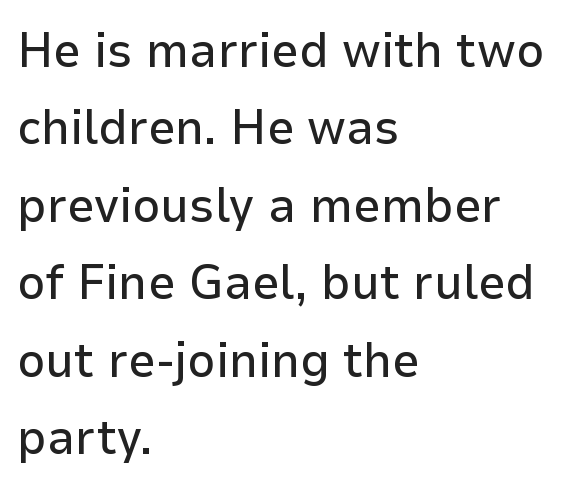
The image shows 49 px sans-serif type, upright; set left-aligned, normal line spacing (1.58x), normal letter spacing, not underlined; low stroke contrast and a medium x-height.
